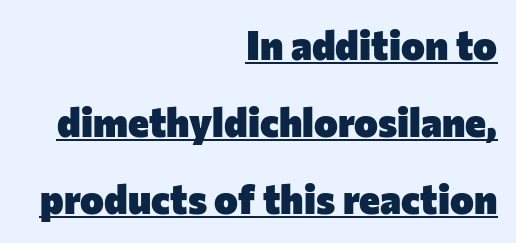
Like a heading marked for emphasis, these lines bear an underscore. The rag falls on the left side of this text block. The text was rendered using a sans face with plain stroke endings. The lettering stays uniformly vertical, giving the passage a roman look. Does extra space separate the letters? No, they use regular spacing. This block would shrink considerably if given ordinary leading; it's expanded now.
